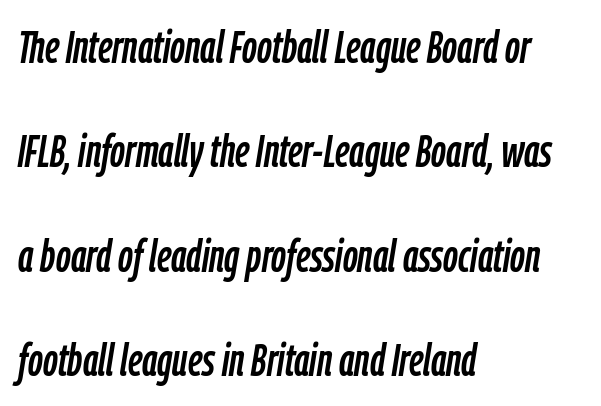
The image shows 46 px condensed type, italic (leaning right); set left-aligned, loose line spacing (2.27x), normal letter spacing, not underlined; low stroke contrast and a medium x-height.
